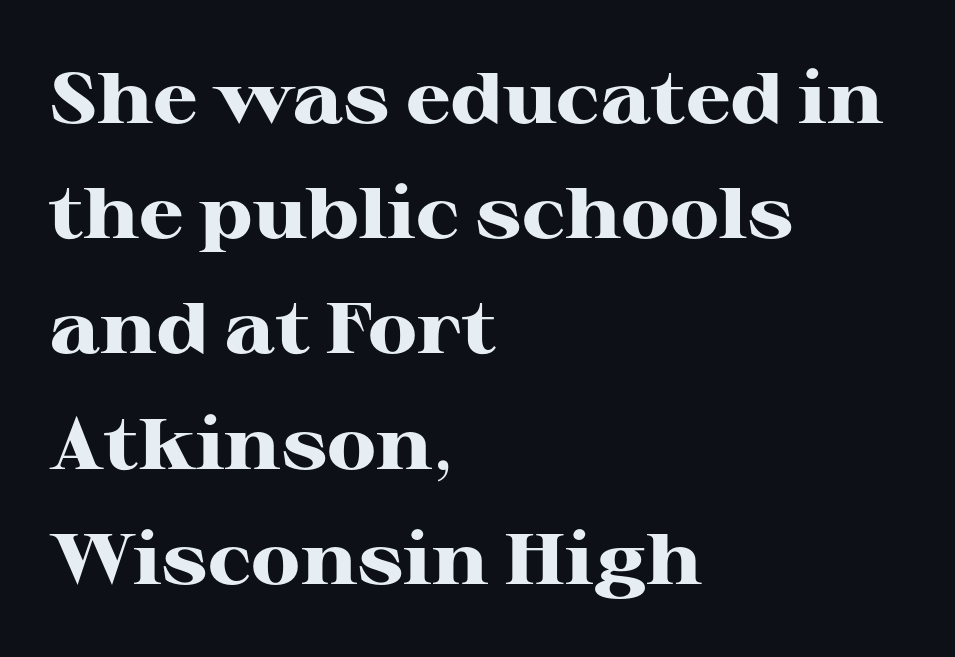
{"serif": "yes", "italic": "no", "bold": "yes", "weight": "heavy", "width": "wide", "stroke_contrast": "high", "x_height": "medium", "monospaced": "no", "underline": "no", "align": "left", "line_spacing": "normal", "line_spacing_ratio": 1.6, "letter_spacing": "normal", "letter_spacing_em": 0.0, "glyph_px": 72}
